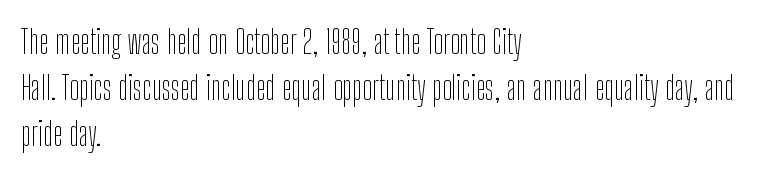
The image shows 33 px thin, condensed sans-serif type, upright; set left-aligned, normal line spacing (1.4x), normal letter spacing, not underlined; low stroke contrast and a medium x-height.
